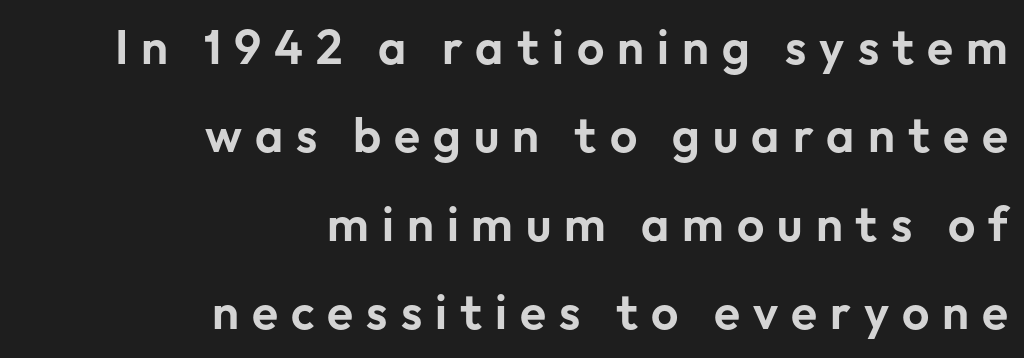
{"serif": "no", "italic": "no", "width": "normal", "stroke_contrast": "low", "x_height": "medium", "monospaced": "no", "underline": "no", "align": "right", "line_spacing_ratio": 1.84, "letter_spacing": "wide", "letter_spacing_em": 0.27, "glyph_px": 48}
